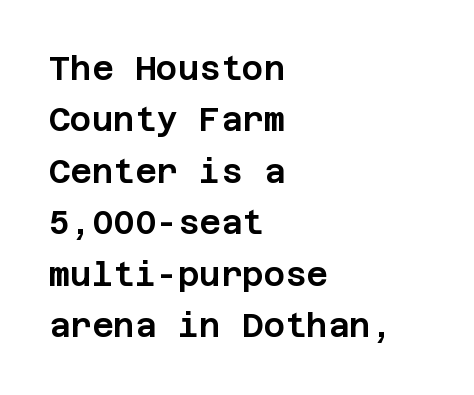
The image shows 33 px sans-serif type, upright; set left-aligned, normal line spacing (1.56x), normal letter spacing, not underlined; low stroke contrast and a large x-height.
